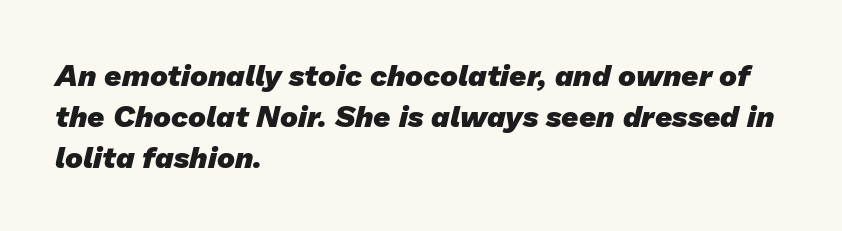
What kind of face is this? One without serifs — a sans. The lines in this sample share a left origin and differ only in where they stop. Think of a printed novel: that variable character pitch is what you see here. The rendering keeps characters at their native spacing. Beneath every word, the page is bare. The characters look thick and weighty, a clear bold.
